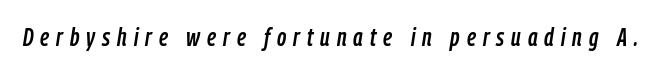
The image shows 25 px text type, italic (leaning right); set unusually wide letter spacing (+0.28 em), not underlined.
